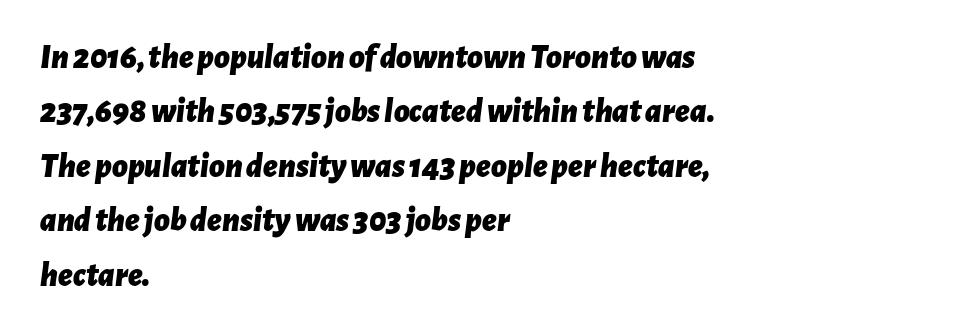
Posture: slanted. Each letter keeps its own natural width here, so spacing adapts to shape. What's the leading like? Ordinary, nothing unusual. The foot of each line stays bare and open. All the whitespace from short lines collects on the right. The strokes are fattened all the way to bold.
